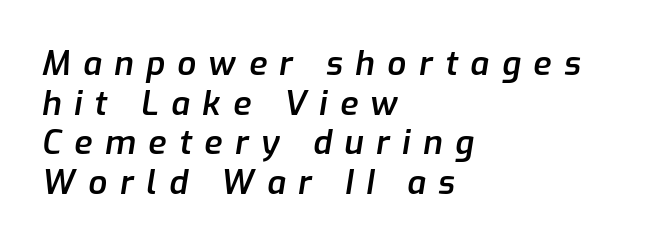
The image shows 33 px semibold type, italic (leaning right); set left-aligned, line spacing 1.2x, unusually wide letter spacing (+0.38 em), not underlined; low stroke contrast and a medium x-height.
